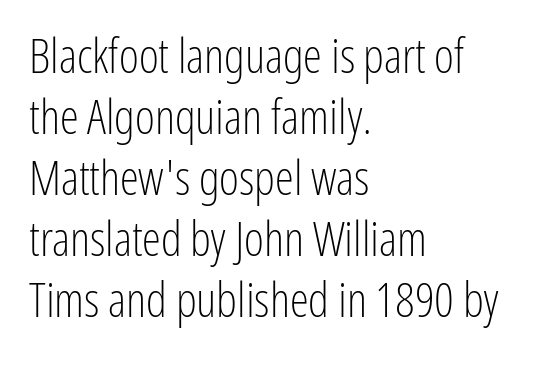
Letterform terminals end flat and unadorned throughout the passage. Looks like regular typesetting: each glyph gets only the width it needs. Weight: in the light-to-regular range. Baseline-to-baseline distance is the conventional proportion of letter height. Ascenders rise straight up at ninety degrees. Typeset ragged right — the left edge is the straight one.
